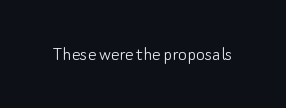
The image shows 21 px text type, upright; set normal letter spacing, not underlined.
